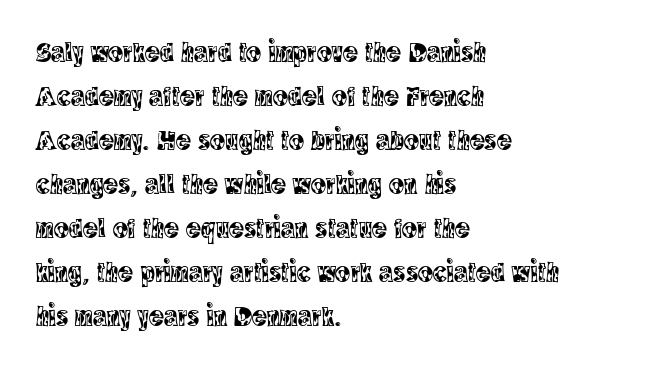
{"serif": "yes", "italic": "no", "width": "condensed", "x_height": "large", "monospaced": "no", "underline": "no", "align": "left", "line_spacing": "normal", "line_spacing_ratio": 1.57, "letter_spacing": "normal", "letter_spacing_em": 0.0, "glyph_px": 28}
